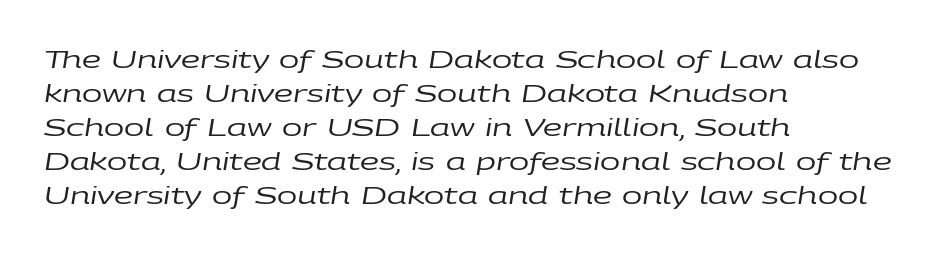
Unbolded letterforms with no extra heft. Observe the ordinary spacing: letters are neighbours, not strangers. One-word summary of the alignment: left. These lines were composed using italics.
